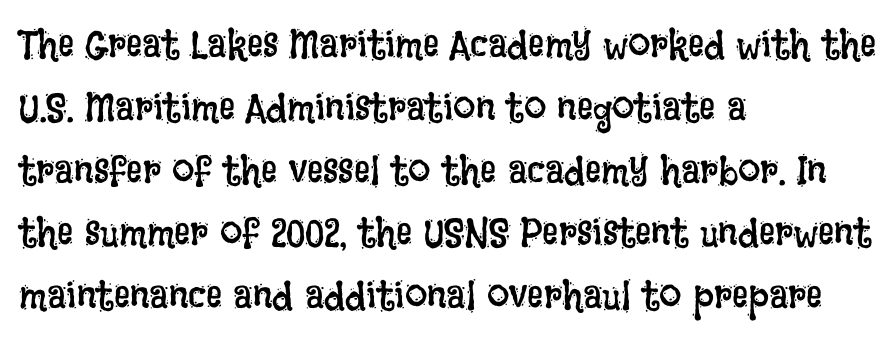
Regular leading. The face used here is proportionally spaced, like ordinary book or web type. Each stroke keeps to a modest, everyday thickness or less. The glyphs are unaccompanied by any horizontal stroke below them. The specimen reads as upright at a glance. Caption: multi-line text, flush left, ragged right.
